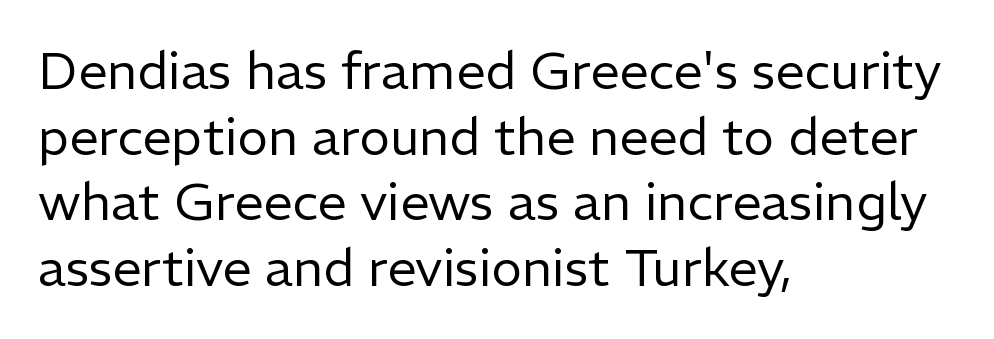
Q: Is the text bold? A: No.
Q: Is the text italic (slanted)? A: No, it is upright.
Q: Is the typeface a serif or a sans-serif typeface? A: Sans-serif.
Q: Is the text underlined? A: No.
Q: How is the paragraph aligned? A: Left-aligned.
Q: Is the spacing between letters normal or unusually wide? A: Normal.
Q: Is the spacing between lines tight, normal or loose? A: Normal.
Q: Width (condensed, normal, or wide)? A: Normal.
Q: Stroke contrast? A: Low.
Q: x-height? A: Medium.
Q: Monospaced? A: No.
